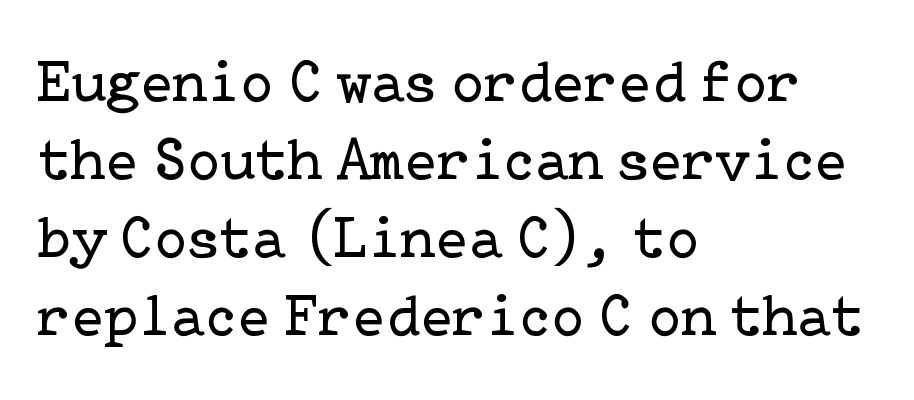
The space directly below the letters is spotless. Rows of type keep a routine distance in the vertical direction. Line starts are locked; line ends wander. No heavy texture on the line: the type isn't bold. The typeface chosen for these lines features serifs.
